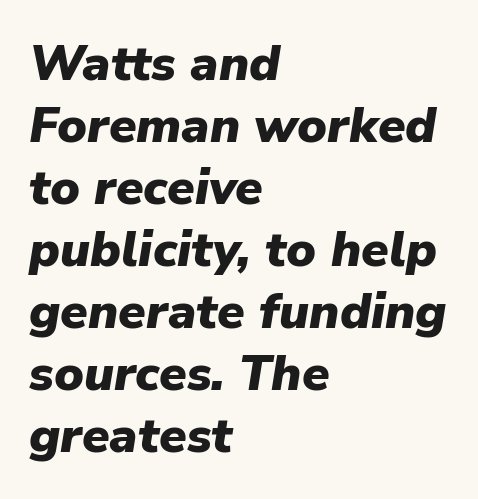
{"italic": "yes", "lean": "right", "slant_degrees": 9, "bold": "yes", "weight": "heavy", "width": "normal", "stroke_contrast": "low", "x_height": "medium", "monospaced": "no", "underline": "no", "align": "left", "line_spacing_ratio": 1.24, "letter_spacing": "normal", "letter_spacing_em": 0.0, "glyph_px": 50}
